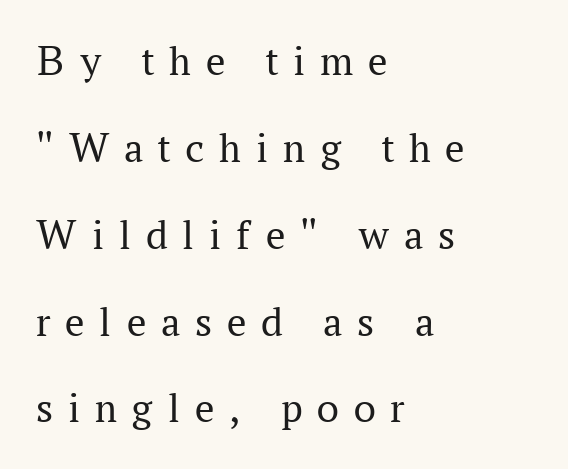
The image shows 43 px regular-weight serif type, upright; set left-aligned, loose line spacing (2.02x), unusually wide letter spacing (+0.35 em), not underlined; medium stroke contrast and a medium x-height.
